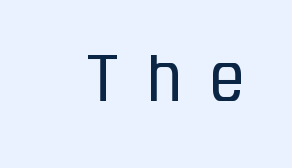
Letter spacing: wide. The font is comparable to plain body text, perhaps lighter. This sample uses a sans-serif face. Think of a printed novel: that variable character pitch is what you see here.
